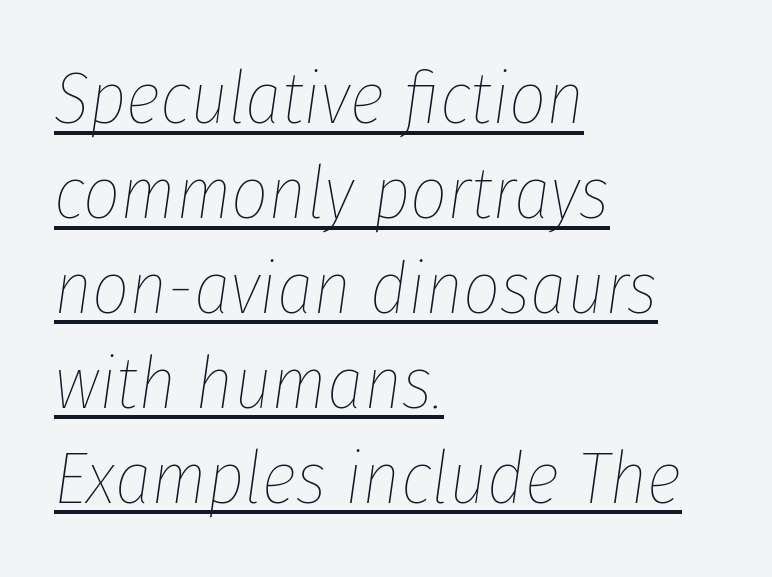
The setting favours the left margin, as ordinary paragraphs usually do. Italic: yes, the glyphs are oblique. Honestly, the underline is the first thing you notice here. Spacing verdict: proportional, widths tailored to each character. Compared with typical body copy, the letter spacing here is the same.
